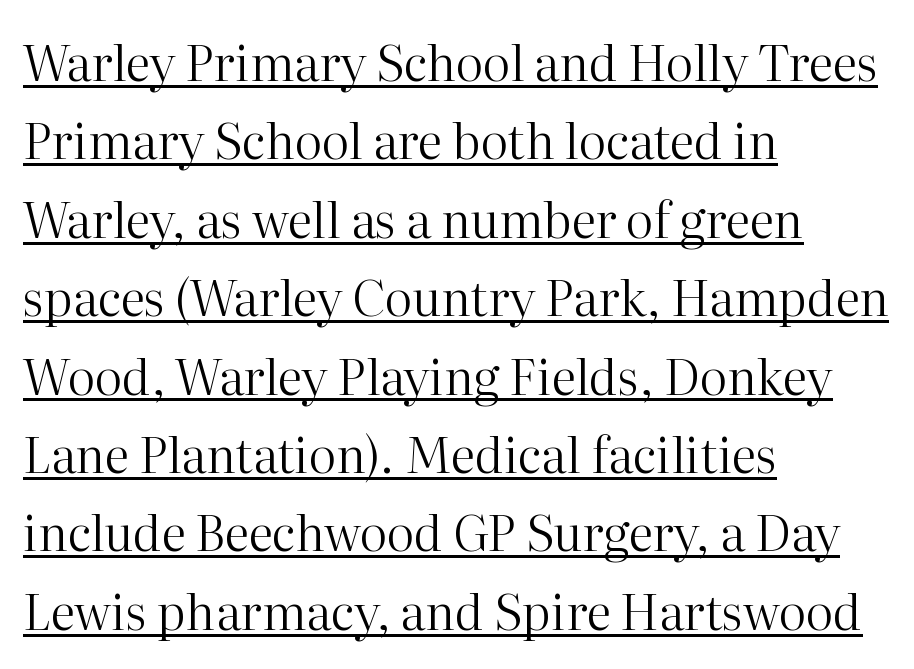
The letters advance in unequal steps, a hallmark of proportional type. Small tapered or slab feet sit at the stroke ends, so this counts as serif. Stroke thickness stays within the range of a standard reading face or lighter. One glance says typical: line gaps are just what's usual.
